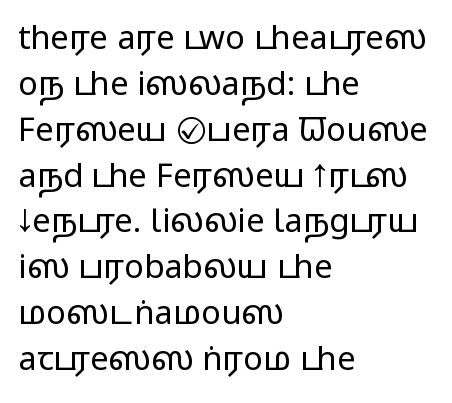
A typesetter would call this proportional, since set widths differ per character. The passage shown is not underscored anywhere. No heavy texture on the line: the type isn't bold. The lines are quadded left.
